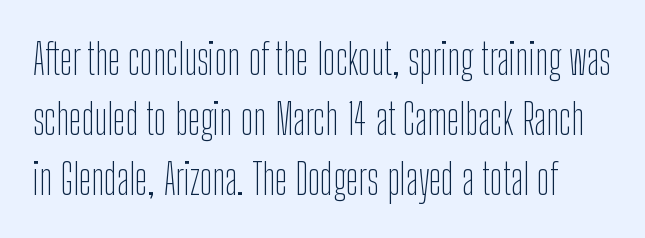
Q: Is the text bold? A: No.
Q: Is the text italic (slanted)? A: No, it is upright.
Q: Is the typeface a serif or a sans-serif typeface? A: Sans-serif.
Q: Is the text underlined? A: No.
Q: Is the spacing between letters normal or unusually wide? A: Normal.
Q: Is the spacing between lines tight, normal or loose? A: Normal.
Q: Width (condensed, normal, or wide)? A: Condensed.
Q: Stroke contrast? A: Low.
Q: x-height? A: Medium.
Q: Monospaced? A: No.
